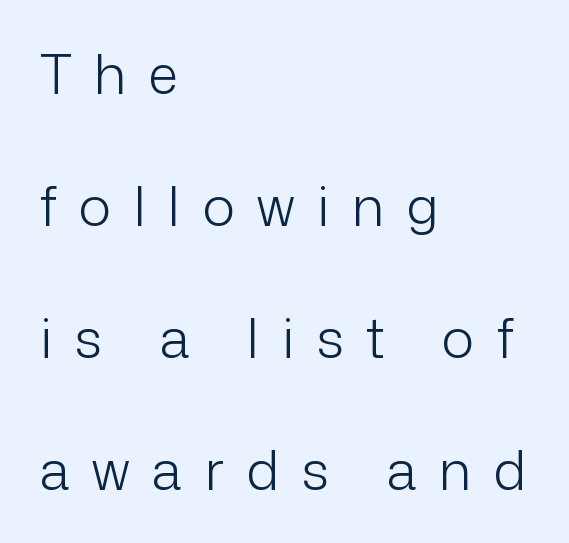
Q: Is the text bold? A: No.
Q: Is the text italic (slanted)? A: No, it is upright.
Q: Is the typeface a serif or a sans-serif typeface? A: Sans-serif.
Q: Is the text underlined? A: No.
Q: How is the paragraph aligned? A: Left-aligned.
Q: Is the spacing between letters normal or unusually wide? A: Unusually wide.
Q: Is the spacing between lines tight, normal or loose? A: Loose.
Q: Width (condensed, normal, or wide)? A: Normal.
Q: Stroke contrast? A: Low.
Q: x-height? A: Medium.
Q: Monospaced? A: No.
